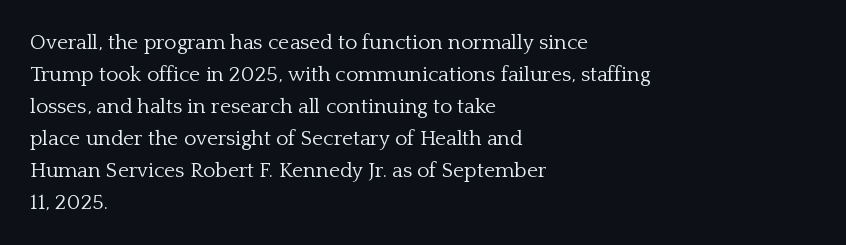
{"italic": "no", "bold": "no", "underline": "no", "align": "left", "line_spacing": "normal", "line_spacing_ratio": 1.52, "letter_spacing": "normal", "letter_spacing_em": 0.0, "glyph_px": 21}
